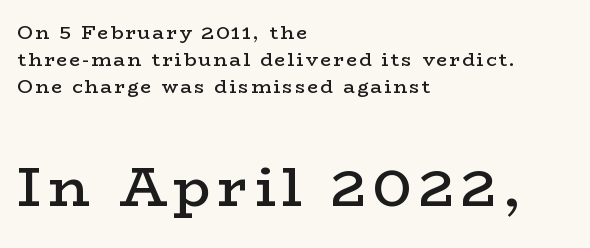
{"serif": "yes", "italic": "no", "bold": "semi", "weight": "semibold", "width": "wide", "stroke_contrast": "low", "x_height": "medium", "monospaced": "no", "underline": "no", "align": "left", "line_spacing": "normal", "line_spacing_ratio": 1.41, "larger_block": "second", "size_ratio": 2.95, "glyph_px": 56}
